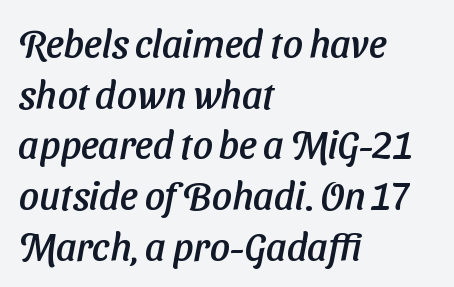
The image shows 39 px sans-serif type; set left-aligned, normal line spacing (1.3x), normal letter spacing, not underlined; low stroke contrast and a medium x-height.
